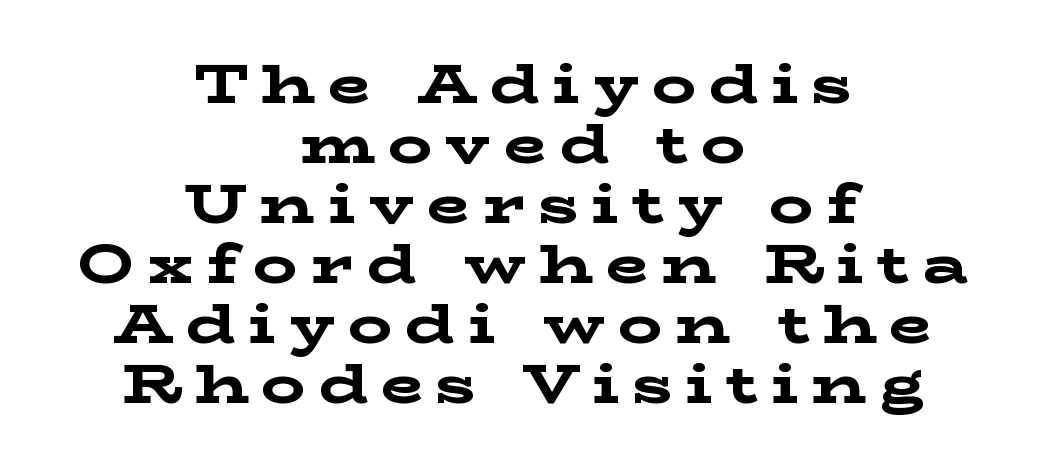
The image shows 55 px bold, wide serif type, upright; set centered, tight line spacing (1.09x), unusually wide letter spacing (+0.24 em), not underlined; low stroke contrast and a medium x-height.
